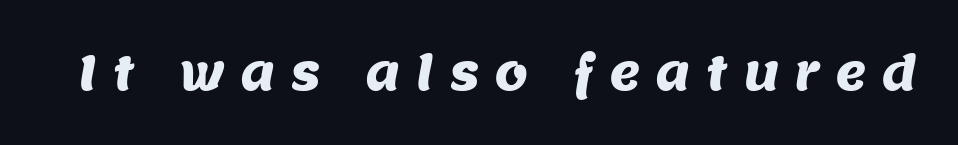
Q: Is the typeface a serif or a sans-serif typeface? A: Sans-serif.
Q: Is the text underlined? A: No.
Q: Is the spacing between letters normal or unusually wide? A: Unusually wide.
Q: Width (condensed, normal, or wide)? A: Normal.
Q: Stroke contrast? A: Medium.
Q: x-height? A: Large.
Q: Monospaced? A: No.
